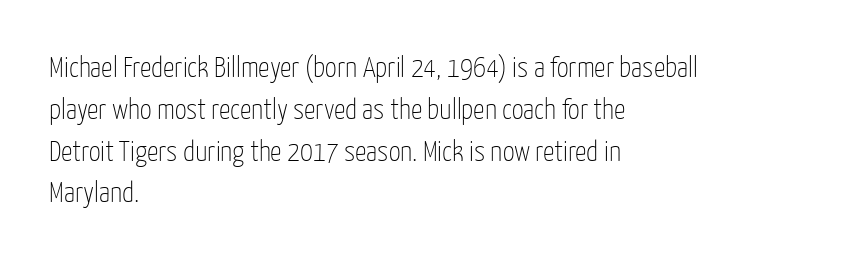
Horizontal bands of white between lines are of average thickness. Underline: absent. You could not count columns in this text — the font is proportionally spaced. The lettering stays uniformly vertical, giving the passage a roman look.
